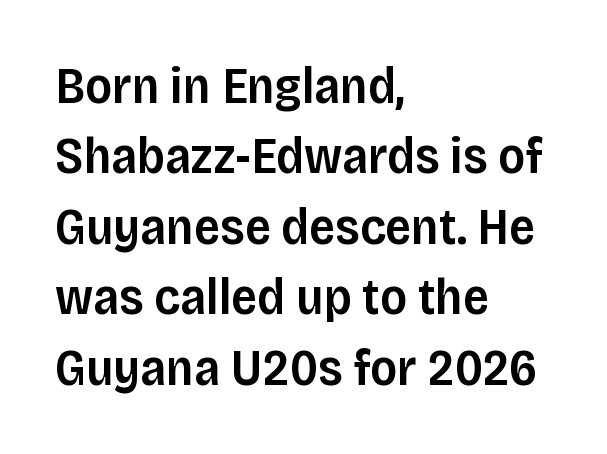
{"serif": "no", "italic": "no", "bold": "semi", "weight": "semibold", "width": "normal", "stroke_contrast": "low", "x_height": "large", "monospaced": "no", "underline": "no", "align": "left", "line_spacing": "normal", "line_spacing_ratio": 1.38, "letter_spacing": "normal", "letter_spacing_em": 0.0, "glyph_px": 51}
